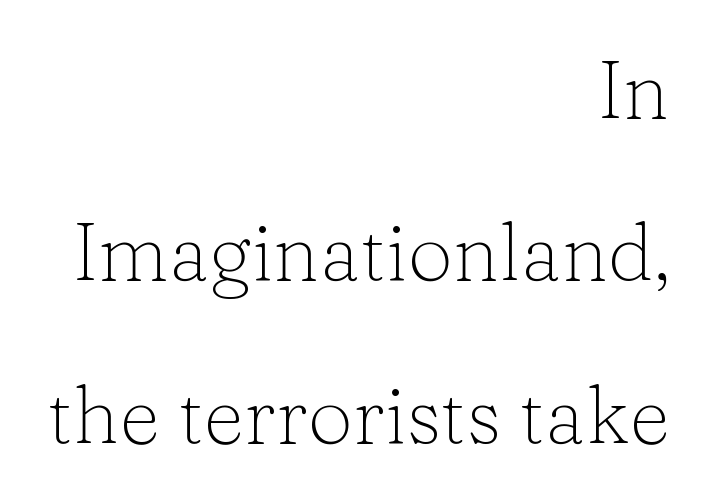
{"serif": "yes", "italic": "no", "bold": "no", "weight": "light", "width": "normal", "stroke_contrast": "low", "x_height": "medium", "monospaced": "no", "underline": "no", "align": "right", "line_spacing": "loose", "line_spacing_ratio": 2.03, "letter_spacing": "normal", "letter_spacing_em": 0.0, "glyph_px": 80}
